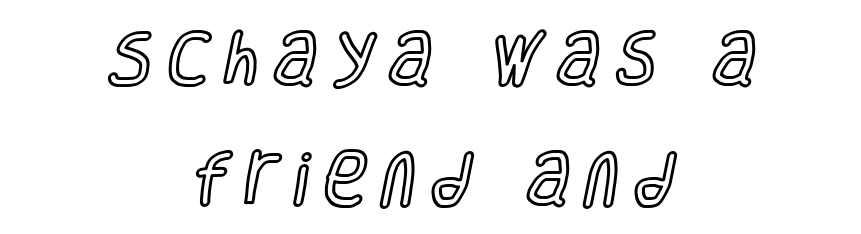
Q: Is the text italic (slanted)? A: Yes.
Q: Is the text underlined? A: No.
Q: How is the paragraph aligned? A: Centered.
Q: Is the spacing between letters normal or unusually wide? A: Unusually wide.
Q: Is the spacing between lines tight, normal or loose? A: Loose.
Q: Width (condensed, normal, or wide)? A: Condensed.
Q: x-height? A: Large.
Q: Monospaced? A: No.
